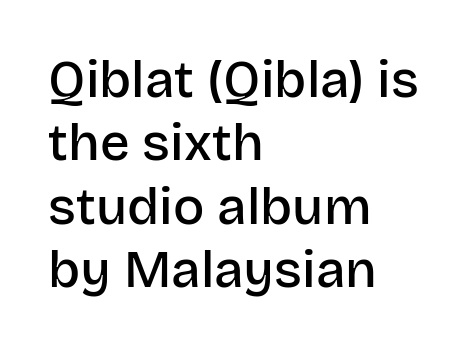
The glyphs are unaccompanied by any horizontal stroke below them. Do the characters align in a grid? No, the font is proportional. The lettering stays uniformly vertical, giving the passage a roman look. Casual observation: everything's shoved over to the left. The glyphs have the mass of a demibold cut, below bold. Is this a sans? Yes — the strokes have no serifs.
